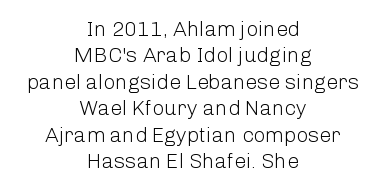
The type is set solid horizontally, with unmodified tracking. The typesetter chose a symmetrical, centered arrangement here. The foot of each line stays bare and open. The face looks like a standard text weight, possibly lighter.
